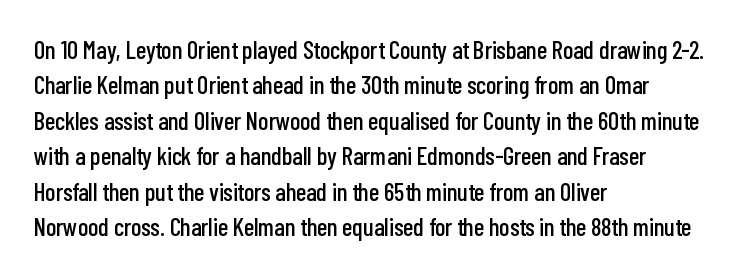
Q: Is the text italic (slanted)? A: No, it is upright.
Q: Is the text underlined? A: No.
Q: How is the paragraph aligned? A: Left-aligned.
Q: Is the spacing between letters normal or unusually wide? A: Normal.
Q: Is the spacing between lines tight, normal or loose? A: Normal.
